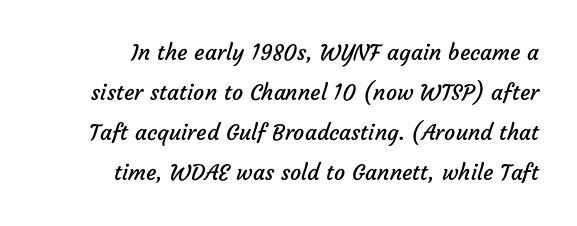
Q: Is the text bold? A: No.
Q: Is the text underlined? A: No.
Q: How is the paragraph aligned? A: Right-aligned.
Q: Is the spacing between letters normal or unusually wide? A: Normal.
